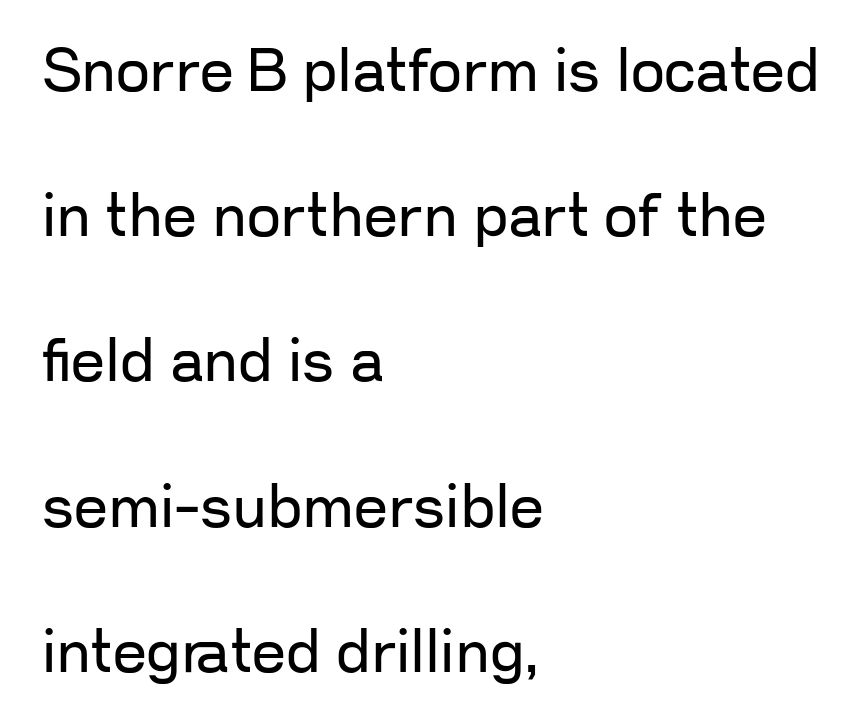
Each letter keeps its own natural width here, so spacing adapts to shape. A typesetter would mark this as roman, not italic. The foot of each line stays bare and open. These lines keep a tight, regular rhythm from letter to letter.
